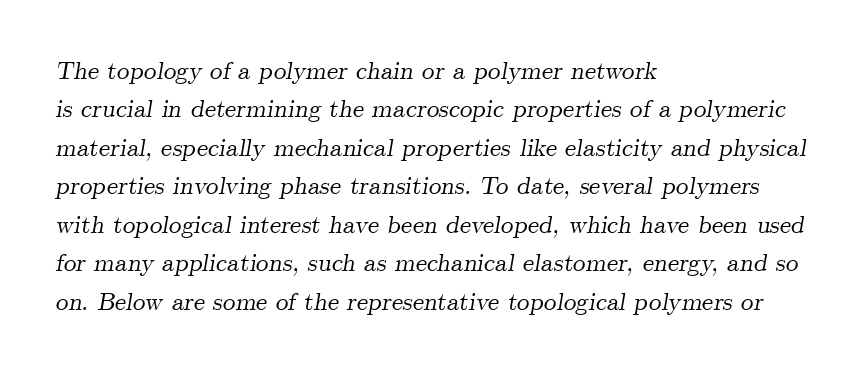
Rule under the text: the space is simply empty. The passage shown has conventional tracking throughout. Left-aligned paragraph, ragged on the right. Horizontal bands of white between lines are of average thickness. If you drew a line through each stem, it would be angled.
